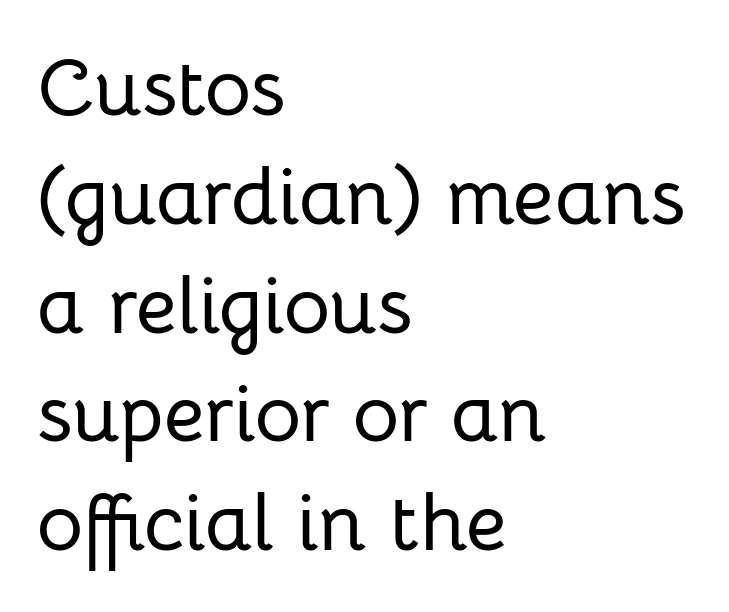
Q: Is the text italic (slanted)? A: No, it is upright.
Q: Is the typeface a serif or a sans-serif typeface? A: Sans-serif.
Q: Is the text underlined? A: No.
Q: How is the paragraph aligned? A: Left-aligned.
Q: Is the spacing between letters normal or unusually wide? A: Normal.
Q: Is the spacing between lines tight, normal or loose? A: Normal.
Q: Width (condensed, normal, or wide)? A: Normal.
Q: Stroke contrast? A: Low.
Q: x-height? A: Medium.
Q: Monospaced? A: No.
